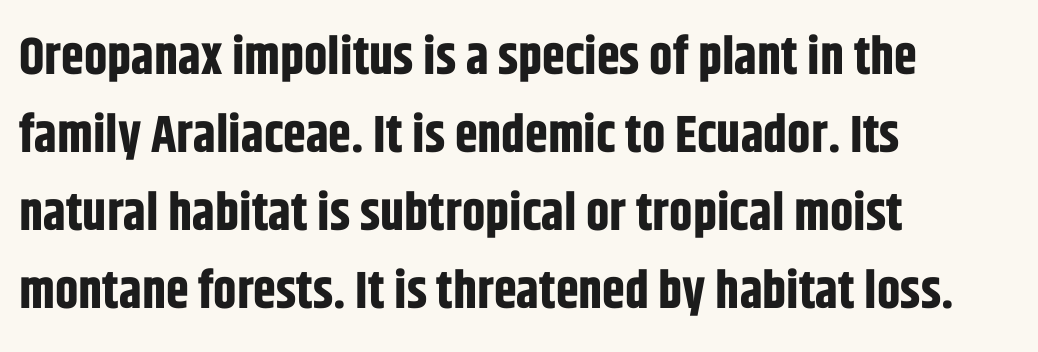
Q: Is the text bold? A: Yes.
Q: Is the text italic (slanted)? A: No, it is upright.
Q: Is the typeface a serif or a sans-serif typeface? A: Sans-serif.
Q: Is the text underlined? A: No.
Q: How is the paragraph aligned? A: Left-aligned.
Q: Is the spacing between letters normal or unusually wide? A: Normal.
Q: Is the spacing between lines tight, normal or loose? A: Normal.
Q: Width (condensed, normal, or wide)? A: Condensed.
Q: Stroke contrast? A: Low.
Q: x-height? A: Large.
Q: Monospaced? A: No.
